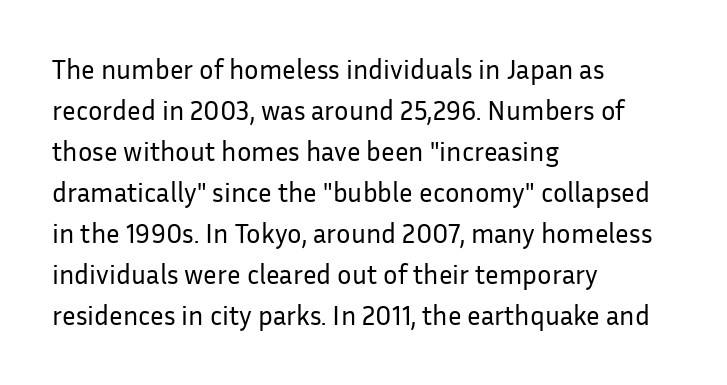
The image shows 27 px text type, upright; set left-aligned, normal line spacing (1.52x), normal letter spacing, not underlined.
